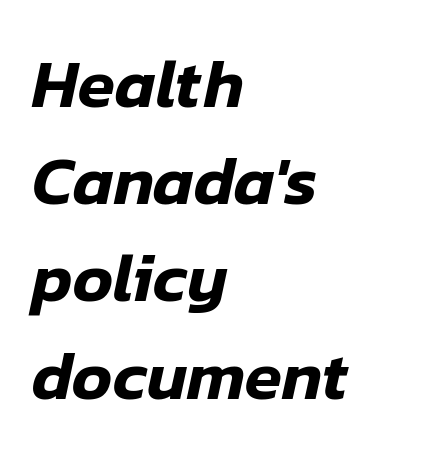
The image shows 68 px text type, italic (leaning right); set left-aligned, normal line spacing (1.43x), normal letter spacing, not underlined; low stroke contrast and a medium x-height.
